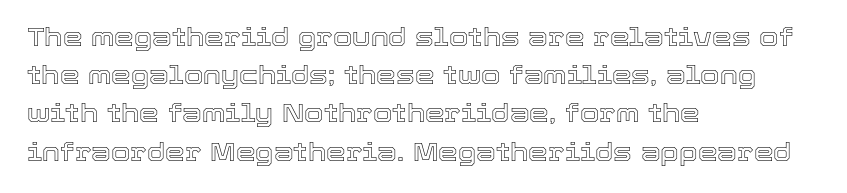
Descenders hang freely into open space. Teacher's note: observe the even left margin — that is flush-left alignment. The vertical gap from one line to the next is medium. If you drew a line through each stem, it would be perfectly vertical. The letters sit at their default tracking, neither squeezed nor spread.
